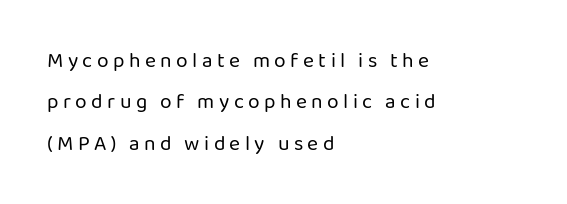
Q: Is the text bold? A: No.
Q: Is the text italic (slanted)? A: No, it is upright.
Q: Is the text underlined? A: No.
Q: How is the paragraph aligned? A: Left-aligned.
Q: Is the spacing between letters normal or unusually wide? A: Unusually wide.
Q: Is the spacing between lines tight, normal or loose? A: Loose.
